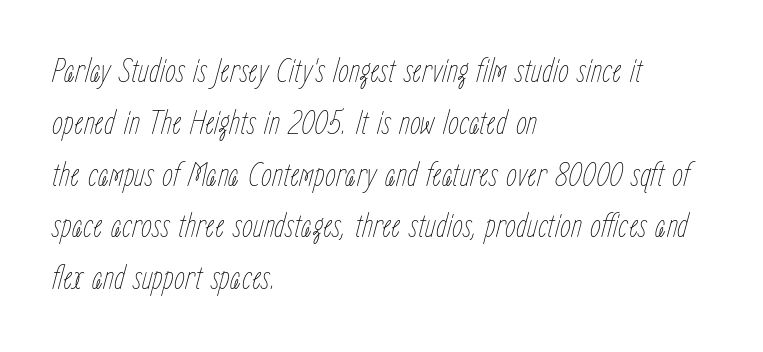
The image shows 35 px thin, condensed type, italic (leaning right); set left-aligned, normal line spacing (1.48x), normal letter spacing, not underlined; low stroke contrast and a medium x-height.
